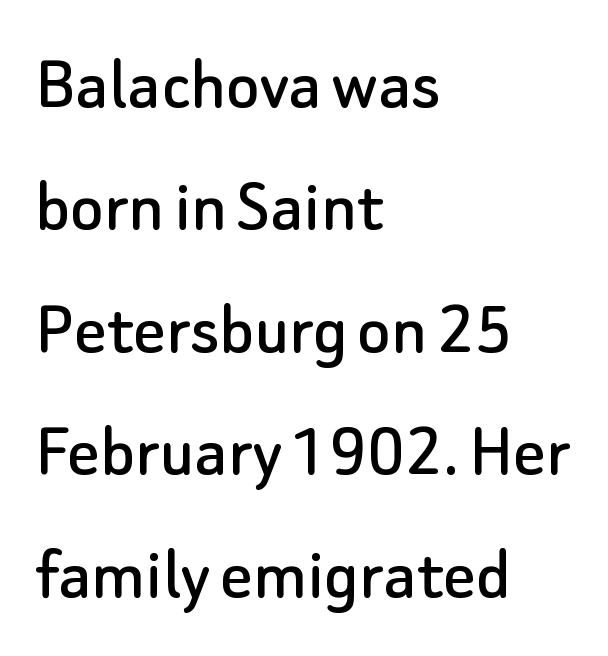
The image shows 79 px sans-serif type, upright; set left-aligned, normal line spacing (1.55x), normal letter spacing, not underlined; low stroke contrast and a small x-height.
